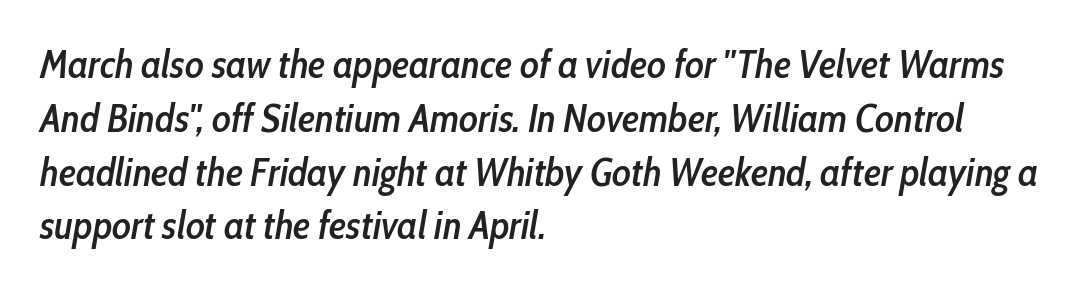
Q: Is the text bold? A: Semi-bold.
Q: Is the text italic (slanted)? A: Yes, it leans right by about 10 degrees.
Q: Is the text underlined? A: No.
Q: How is the paragraph aligned? A: Left-aligned.
Q: Is the spacing between letters normal or unusually wide? A: Normal.
Q: Is the spacing between lines tight, normal or loose? A: Normal.
Q: Width (condensed, normal, or wide)? A: Condensed.
Q: Stroke contrast? A: Low.
Q: x-height? A: Medium.
Q: Monospaced? A: No.
